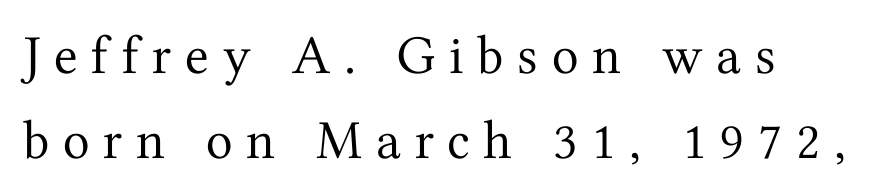
{"serif": "yes", "italic": "no", "bold": "no", "weight": "regular", "width": "normal", "stroke_contrast": "medium", "x_height": "medium", "monospaced": "no", "underline": "no", "line_spacing": "normal", "line_spacing_ratio": 1.54, "letter_spacing": "wide", "letter_spacing_em": 0.25, "glyph_px": 55}
